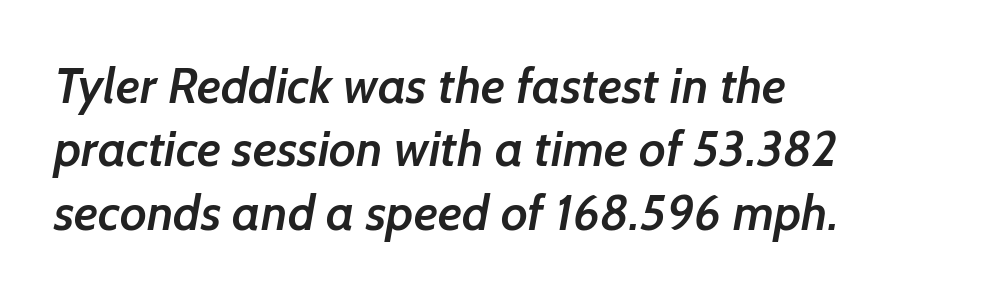
{"serif": "no", "bold": "semi", "weight": "semibold", "width": "normal", "stroke_contrast": "low", "x_height": "medium", "monospaced": "no", "underline": "no", "align": "left", "line_spacing": "normal", "line_spacing_ratio": 1.27, "letter_spacing": "normal", "letter_spacing_em": 0.0, "glyph_px": 50}
